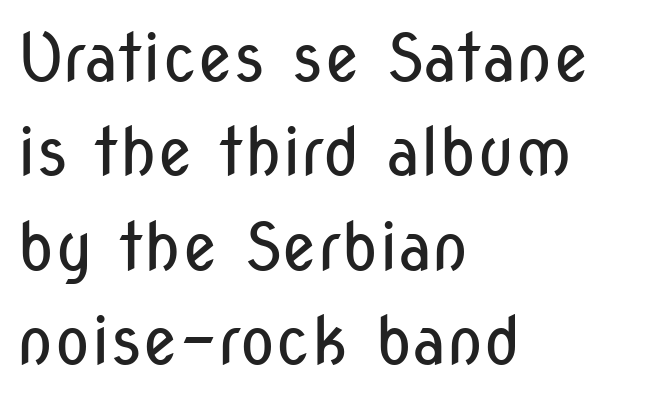
Q: Is the text bold? A: No.
Q: Is the text italic (slanted)? A: No, it is upright.
Q: Is the typeface a serif or a sans-serif typeface? A: Sans-serif.
Q: Is the text underlined? A: No.
Q: How is the paragraph aligned? A: Left-aligned.
Q: Is the spacing between letters normal or unusually wide? A: Normal.
Q: Is the spacing between lines tight, normal or loose? A: Normal.
Q: Width (condensed, normal, or wide)? A: Condensed.
Q: Stroke contrast? A: Low.
Q: x-height? A: Medium.
Q: Monospaced? A: No.
